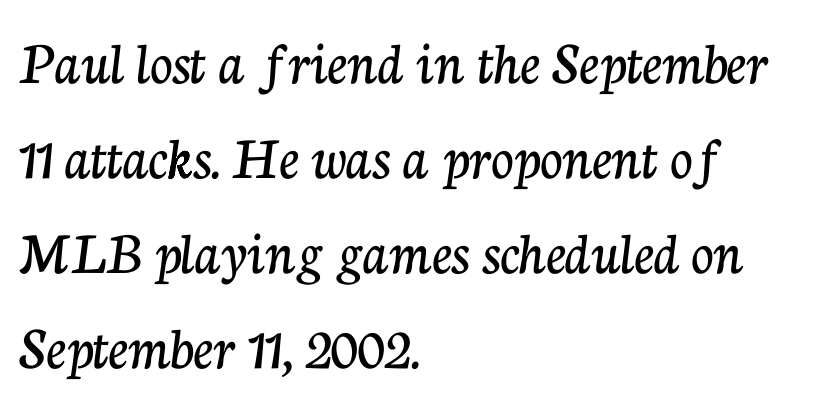
{"serif": "yes", "width": "normal", "stroke_contrast": "low", "x_height": "medium", "monospaced": "no", "underline": "no", "align": "left", "line_spacing": "normal", "line_spacing_ratio": 1.53, "letter_spacing": "normal", "letter_spacing_em": 0.0, "glyph_px": 62}
